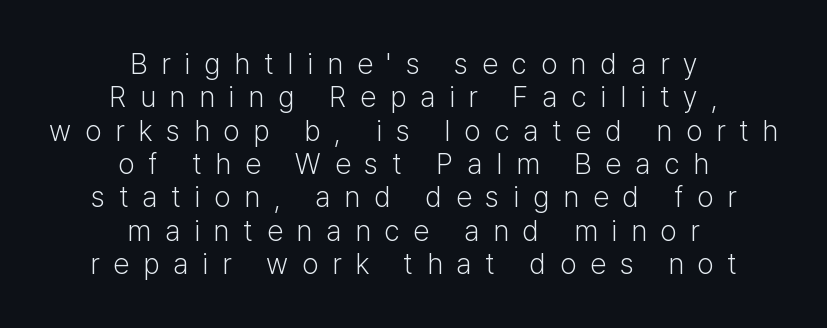
The image shows 29 px light sans-serif type, upright; set centered, tight line spacing (1.15x), unusually wide letter spacing (+0.48 em), not underlined; low stroke contrast and a medium x-height.
